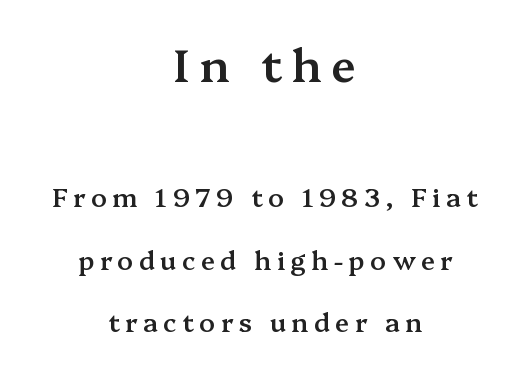
{"serif": "yes", "italic": "no", "bold": "semi", "weight": "semibold", "width": "normal", "stroke_contrast": "medium", "x_height": "medium", "monospaced": "no", "underline": "no", "align": "center", "line_spacing": "loose", "line_spacing_ratio": 2.4, "letter_spacing": "wide", "letter_spacing_em": 0.21, "larger_block": "first", "size_ratio": 1.77, "glyph_px": 46}
